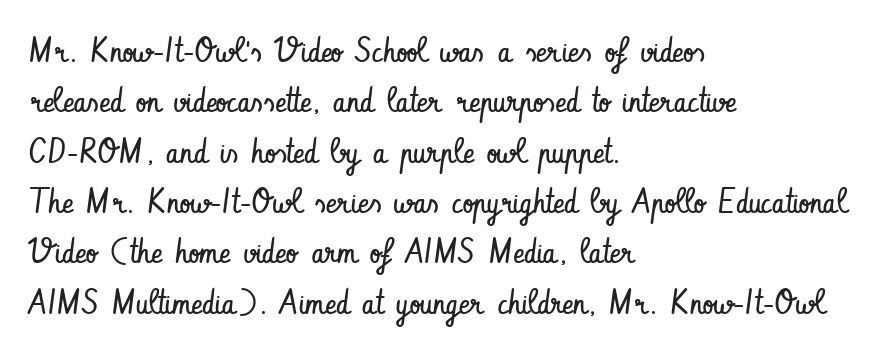
The image shows 34 px regular-weight, condensed sans-serif type, upright; set left-aligned, normal line spacing (1.48x), normal letter spacing, not underlined; low stroke contrast and a small x-height.
